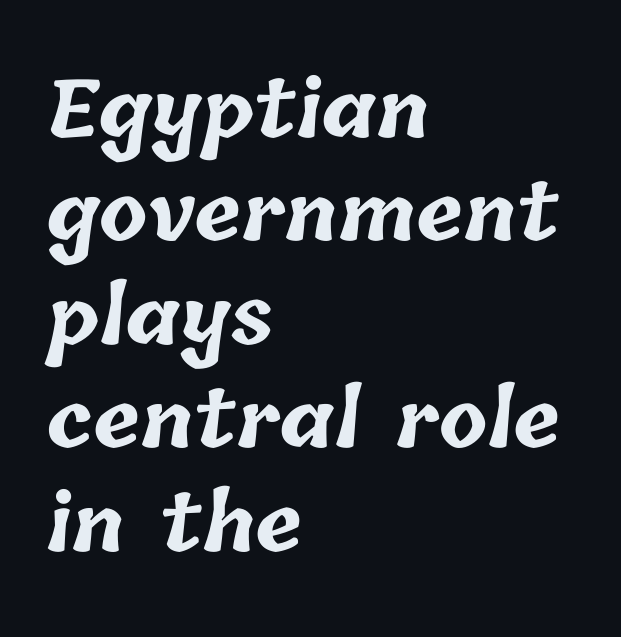
Q: Is the text bold? A: Yes.
Q: Is the text underlined? A: No.
Q: How is the paragraph aligned? A: Left-aligned.
Q: Is the spacing between letters normal or unusually wide? A: Normal.
Q: Is the spacing between lines tight, normal or loose? A: Normal.
Q: Width (condensed, normal, or wide)? A: Normal.
Q: Stroke contrast? A: Low.
Q: x-height? A: Medium.
Q: Monospaced? A: No.
